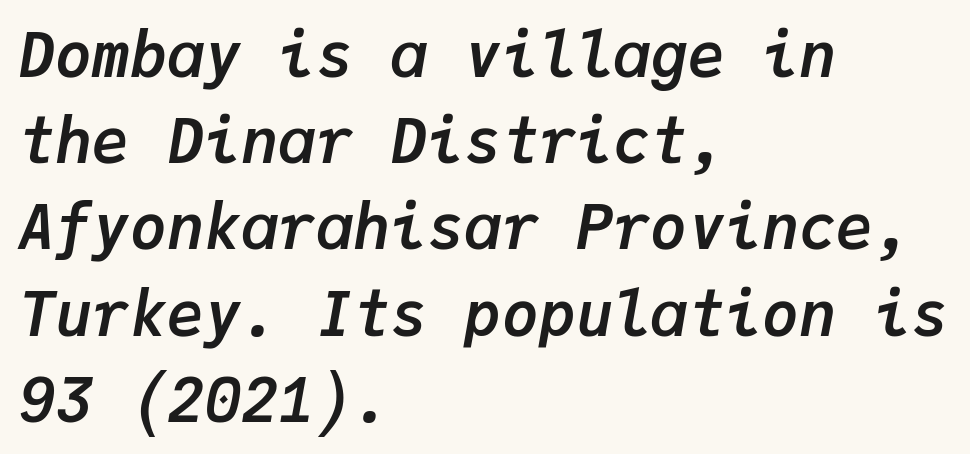
The image shows 62 px semibold type, italic (leaning right), monospaced; set left-aligned, normal line spacing (1.39x), normal letter spacing, not underlined; low stroke contrast and a medium x-height.
